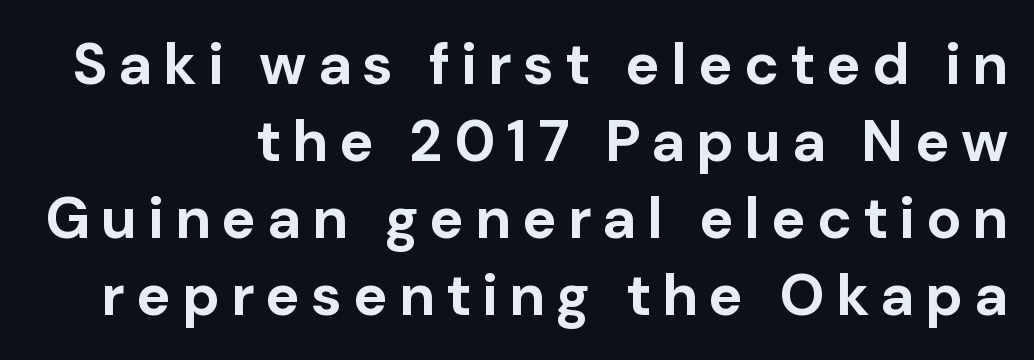
Does the copy run flush right? Yes — the right margin is perfectly even. Type without underlining. Typesetter's note: full bold, strokes at maximum text heaviness. If you drew a line through each stem, it would be perfectly vertical. The designer left line spacing at the default. The letters carry no serifs — their stems end cleanly without finishing strokes.
